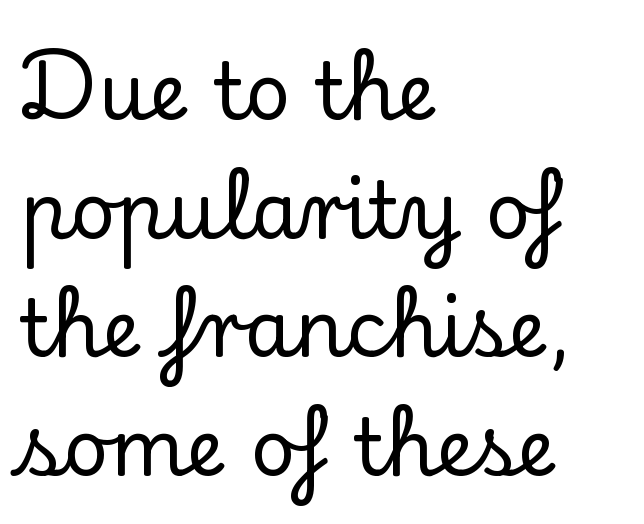
{"serif": "yes", "italic": "no", "width": "normal", "stroke_contrast": "low", "x_height": "small", "monospaced": "no", "underline": "no", "align": "left", "line_spacing": "normal", "line_spacing_ratio": 1.52, "letter_spacing": "normal", "letter_spacing_em": 0.0, "glyph_px": 78}
